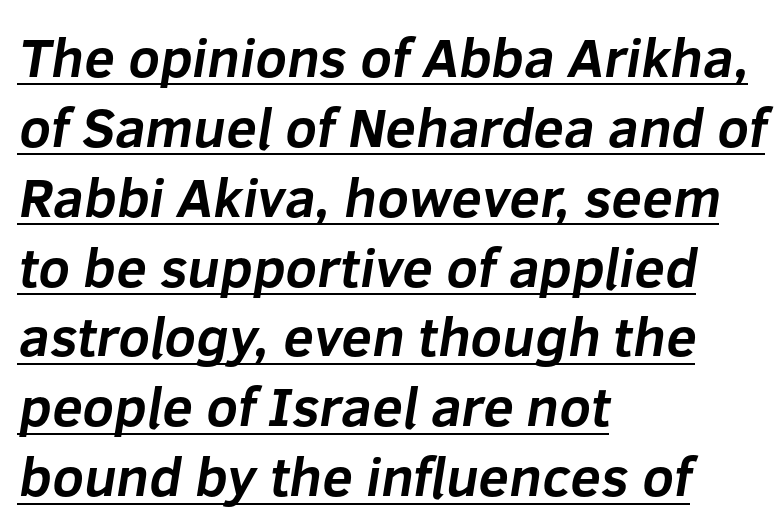
Q: Is the text bold? A: Yes.
Q: Is the typeface a serif or a sans-serif typeface? A: Sans-serif.
Q: Is the text underlined? A: Yes.
Q: How is the paragraph aligned? A: Left-aligned.
Q: Is the spacing between letters normal or unusually wide? A: Normal.
Q: Is the spacing between lines tight, normal or loose? A: Normal.
Q: Width (condensed, normal, or wide)? A: Normal.
Q: Stroke contrast? A: Low.
Q: x-height? A: Medium.
Q: Monospaced? A: No.
